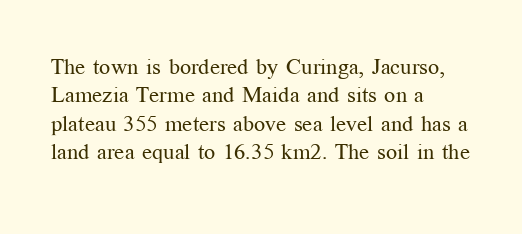
Rule under the text: the space is simply empty. Honestly, the letter spacing is just normal — you wouldn't notice it. The font's upright variant was chosen for this text. The strokes are not fattened; the text isn't bold. Layout note: lines flush left. The designer left line spacing at the default.
